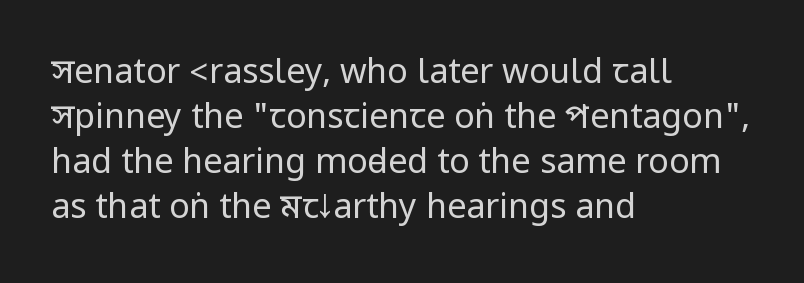
{"serif": "no", "italic": "no", "bold": "no", "weight": "regular", "width": "condensed", "stroke_contrast": "low", "underline": "no", "align": "left", "line_spacing": "normal", "line_spacing_ratio": 1.32, "letter_spacing": "normal", "letter_spacing_em": 0.0, "glyph_px": 34}
